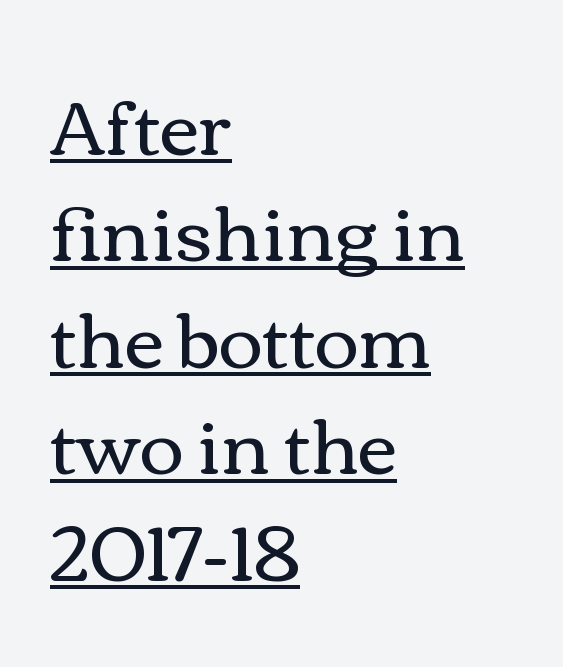
Q: Is the text bold? A: No.
Q: Is the text italic (slanted)? A: No, it is upright.
Q: Is the text underlined? A: Yes.
Q: How is the paragraph aligned? A: Left-aligned.
Q: Is the spacing between letters normal or unusually wide? A: Normal.
Q: Is the spacing between lines tight, normal or loose? A: Normal.
Q: Width (condensed, normal, or wide)? A: Wide.
Q: Stroke contrast? A: Medium.
Q: x-height? A: Medium.
Q: Monospaced? A: No.
